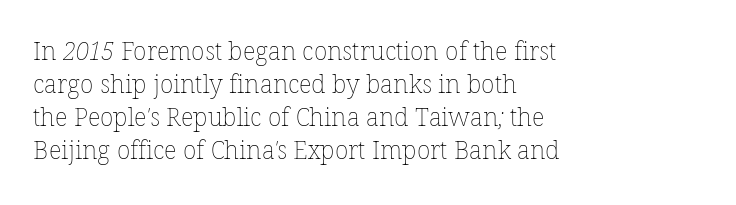
Quick note: underline off. This sample keeps an unexceptional amount of space between lines. Vertical stems look standard width or narrower in stroke. Letter spacing: default.
